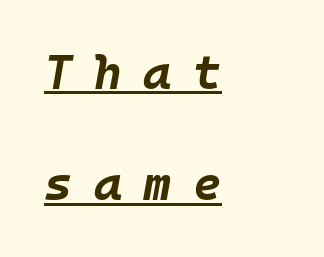
Tracking here is generous; glyphs stand well apart from one another. Underlined type. Notice how the stems are inclined rather than vertical — that's the hallmark of italics. The passage shown stacks its lines with a broad gap. Strokes here are thick enough to call this a true bold.
